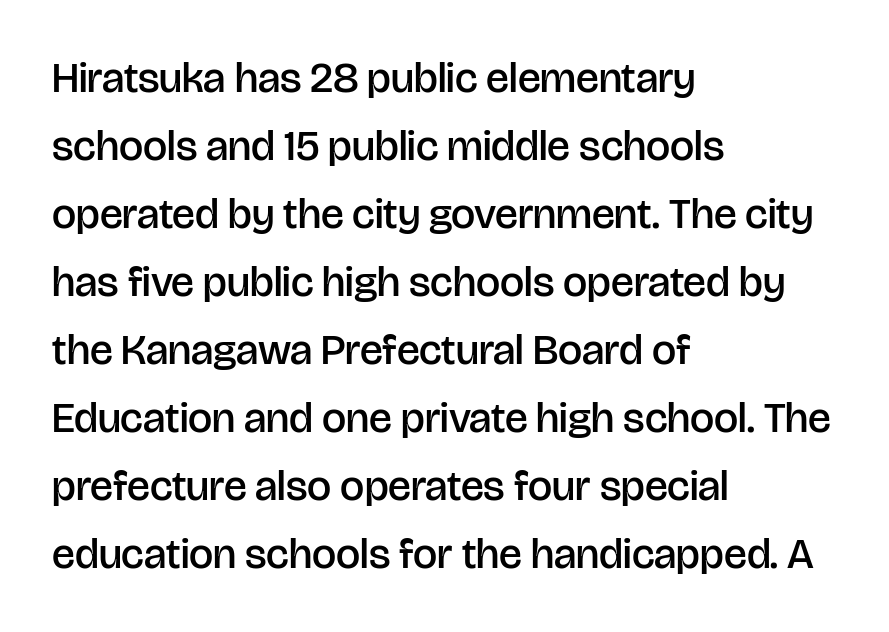
{"serif": "no", "italic": "no", "bold": "semi", "weight": "semibold", "width": "normal", "stroke_contrast": "low", "x_height": "large", "monospaced": "no", "underline": "no", "align": "left", "line_spacing": "normal", "line_spacing_ratio": 1.58, "letter_spacing": "normal", "letter_spacing_em": 0.0, "glyph_px": 43}
